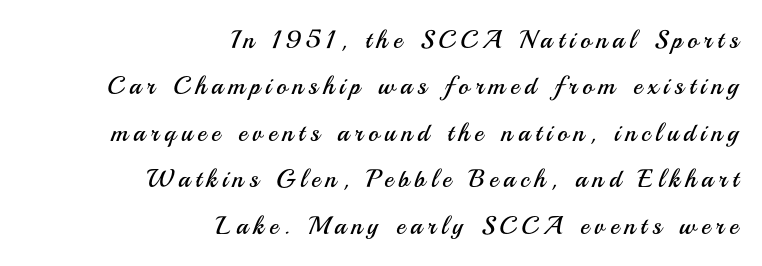
Q: Is the text bold? A: No.
Q: Is the text italic (slanted)? A: Yes.
Q: Is the text underlined? A: No.
Q: How is the paragraph aligned? A: Right-aligned.
Q: Is the spacing between letters normal or unusually wide? A: Unusually wide.
